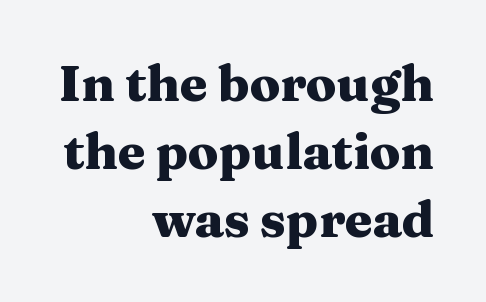
Q: Is the text bold? A: Yes.
Q: Is the text italic (slanted)? A: No, it is upright.
Q: Is the typeface a serif or a sans-serif typeface? A: Serif.
Q: Is the text underlined? A: No.
Q: How is the paragraph aligned? A: Right-aligned.
Q: Is the spacing between letters normal or unusually wide? A: Normal.
Q: Is the spacing between lines tight, normal or loose? A: Normal.
Q: Width (condensed, normal, or wide)? A: Wide.
Q: Stroke contrast? A: Medium.
Q: x-height? A: Medium.
Q: Monospaced? A: No.
